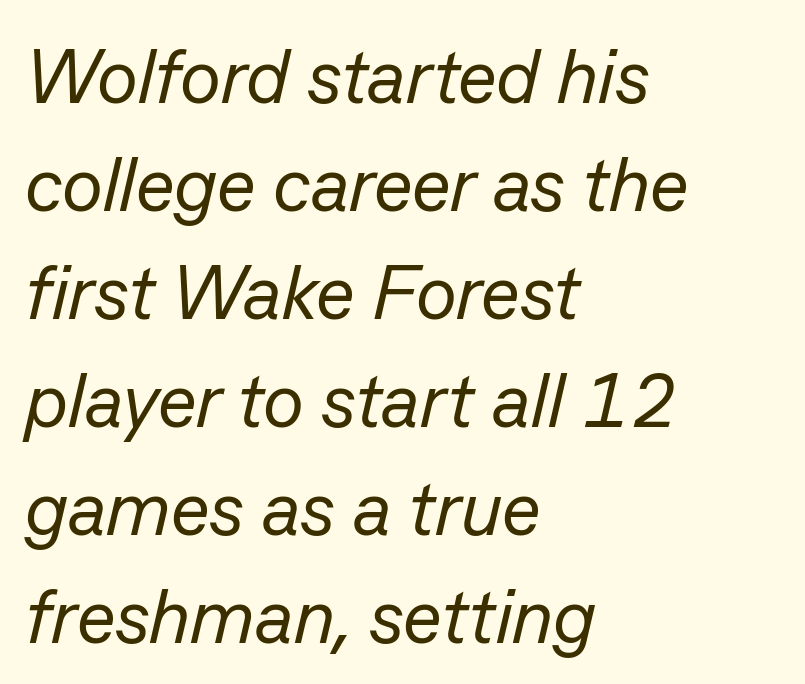
Q: Is the text bold? A: No.
Q: Is the text italic (slanted)? A: Yes, it leans right by about 13 degrees.
Q: Is the text underlined? A: No.
Q: How is the paragraph aligned? A: Left-aligned.
Q: Is the spacing between letters normal or unusually wide? A: Normal.
Q: Is the spacing between lines tight, normal or loose? A: Normal.
Q: Width (condensed, normal, or wide)? A: Normal.
Q: Stroke contrast? A: Low.
Q: x-height? A: Medium.
Q: Monospaced? A: No.
